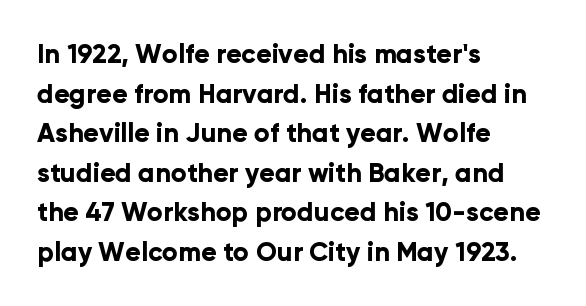
The image shows 26 px bold type, upright; set left-aligned, normal line spacing (1.52x), normal letter spacing, not underlined.
